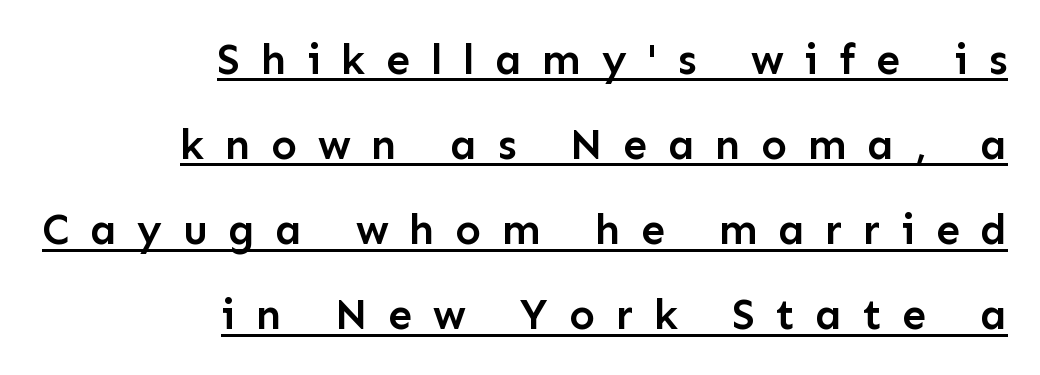
Q: Is the text bold? A: Semi-bold.
Q: Is the text italic (slanted)? A: No, it is upright.
Q: Is the typeface a serif or a sans-serif typeface? A: Sans-serif.
Q: Is the text underlined? A: Yes.
Q: How is the paragraph aligned? A: Right-aligned.
Q: Is the spacing between letters normal or unusually wide? A: Unusually wide.
Q: Is the spacing between lines tight, normal or loose? A: Loose.
Q: Width (condensed, normal, or wide)? A: Normal.
Q: Stroke contrast? A: Low.
Q: x-height? A: Medium.
Q: Monospaced? A: No.
